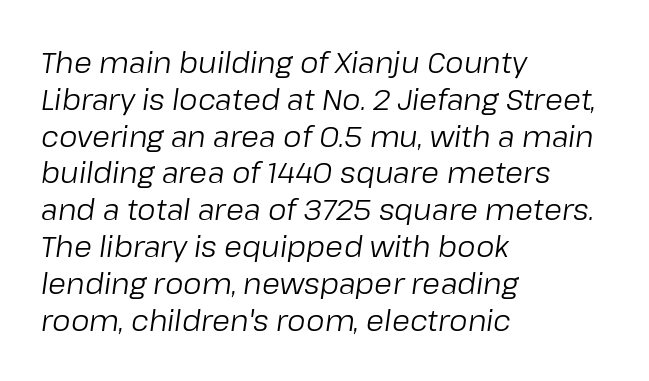
{"italic": "yes", "lean": "right", "slant_degrees": 8, "bold": "no", "weight": "regular", "width": "normal", "stroke_contrast": "low", "x_height": "medium", "monospaced": "no", "underline": "no", "align": "left", "line_spacing": "normal", "line_spacing_ratio": 1.27, "letter_spacing": "normal", "letter_spacing_em": 0.0, "glyph_px": 29}
